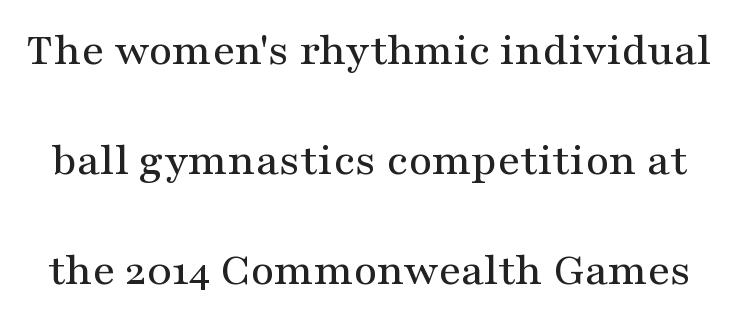
The image shows 46 px wide serif type, upright; set loose line spacing (2.39x), normal letter spacing, not underlined; medium stroke contrast and a medium x-height.
